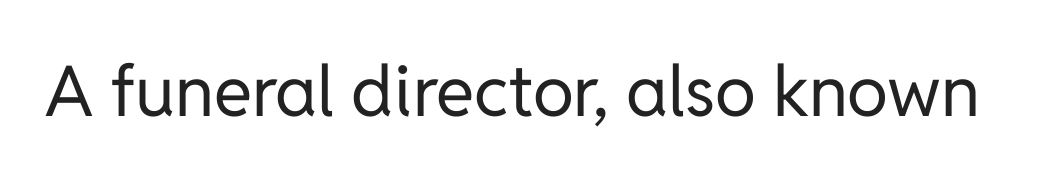
Q: Is the text bold? A: No.
Q: Is the text italic (slanted)? A: No, it is upright.
Q: Is the typeface a serif or a sans-serif typeface? A: Sans-serif.
Q: Is the text underlined? A: No.
Q: Is the spacing between letters normal or unusually wide? A: Normal.
Q: Width (condensed, normal, or wide)? A: Normal.
Q: Stroke contrast? A: Low.
Q: x-height? A: Medium.
Q: Monospaced? A: No.
